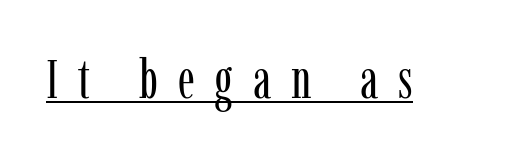
The passage shown is typed in a proportional face where columns would drift. Notice how a bar underscores the lettering throughout. Yep, those are serifs on the letters. Observe the wide spacing: letters keep a clear distance from each other. The face looks like a standard text weight, possibly lighter. Designer's note — italics off, roman on.
